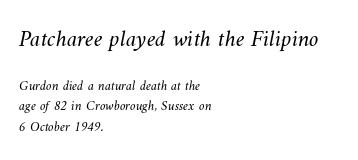
The image shows 24 px text type; set left-aligned, normal line spacing (1.48x), normal letter spacing, not underlined; the first (top) block is 1.71x larger.
